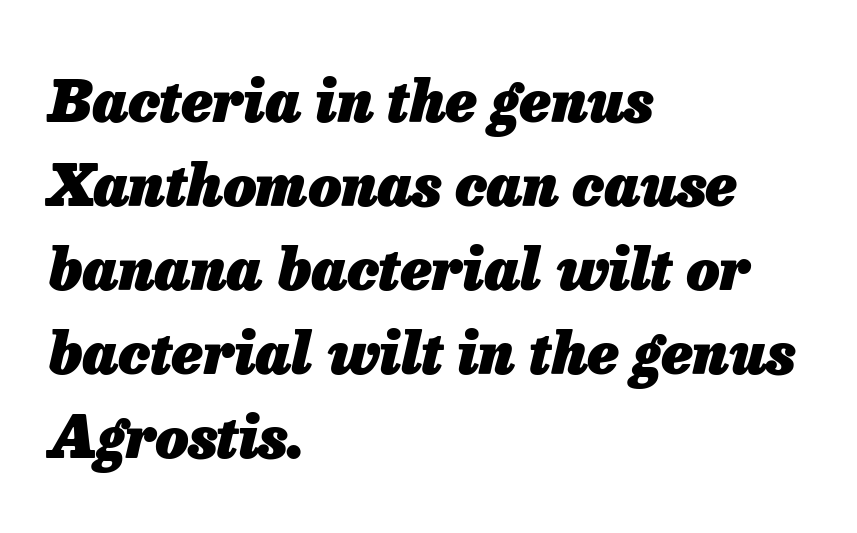
{"italic": "yes", "lean": "right", "slant_degrees": 13, "bold": "yes", "weight": "heavy", "width": "normal", "stroke_contrast": "low", "x_height": "medium", "monospaced": "no", "underline": "no", "align": "left", "line_spacing": "normal", "line_spacing_ratio": 1.45, "letter_spacing": "normal", "letter_spacing_em": 0.0, "glyph_px": 58}
